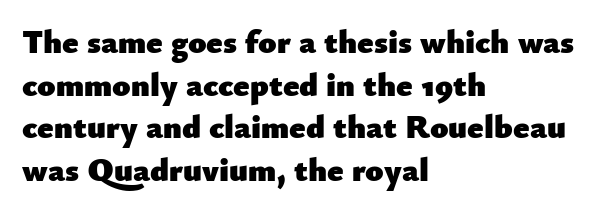
Observe the ordinary spacing: letters are neighbours, not strangers. Do the letters lean? They stand straight. Summary of weight: heavy, a full bold. Is the block centered? No — it sits flush against the left margin. The rendering uses natural spacing where letterforms have individual widths. The space between consecutive lines is moderate.
